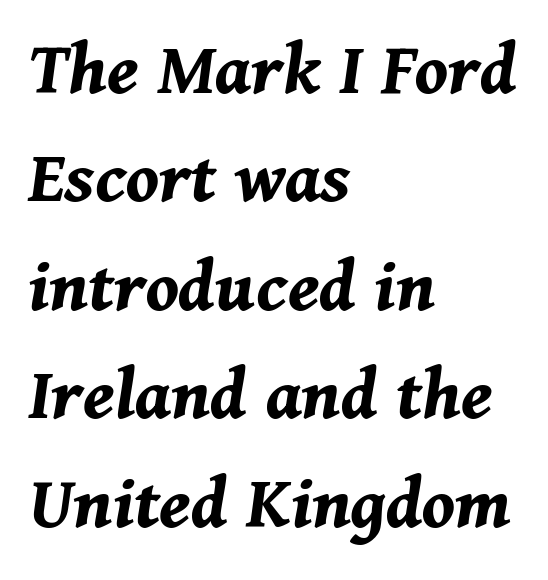
Q: Is the text bold? A: Yes.
Q: Is the text italic (slanted)? A: Yes, it leans right by about 11 degrees.
Q: Is the text underlined? A: No.
Q: How is the paragraph aligned? A: Left-aligned.
Q: Is the spacing between letters normal or unusually wide? A: Normal.
Q: Is the spacing between lines tight, normal or loose? A: Normal.
Q: Width (condensed, normal, or wide)? A: Normal.
Q: Stroke contrast? A: Medium.
Q: x-height? A: Medium.
Q: Monospaced? A: No.
